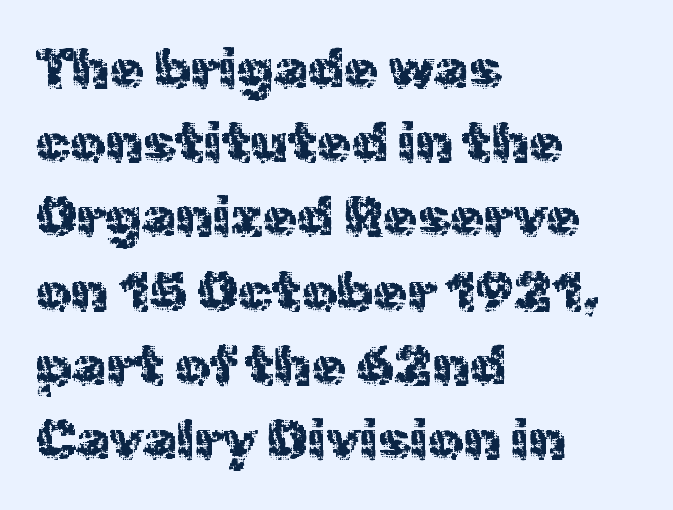
Are there feet on the stems? There aren't — it's a sans. Tracking here is standard; glyphs follow each other at the usual distance. Anything drawn beneath the words? Only blank space. This is the regular roman posture of the typeface. The rag falls on the right side of this text block.
